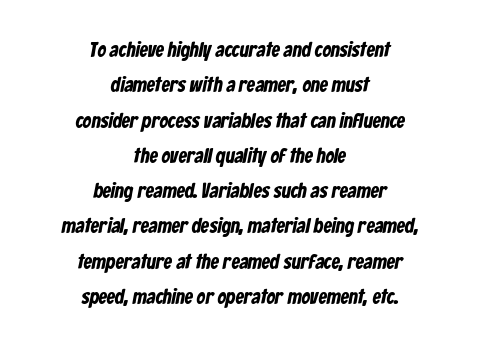
Q: Is the text underlined? A: No.
Q: How is the paragraph aligned? A: Centered.
Q: Is the spacing between letters normal or unusually wide? A: Normal.
Q: Is the spacing between lines tight, normal or loose? A: Normal.
